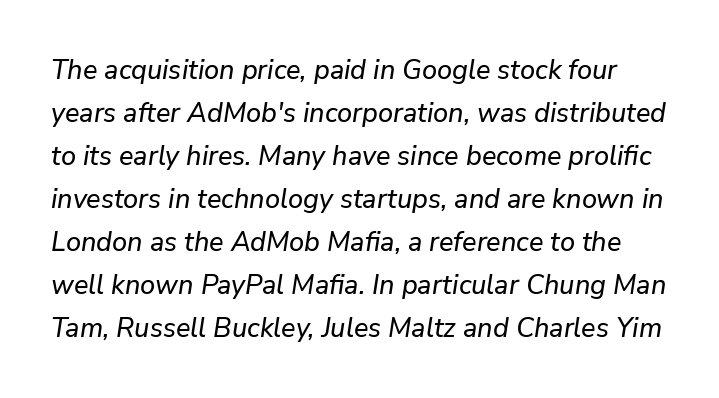
{"italic": "yes", "lean": "right", "slant_degrees": 9, "underline": "no", "line_spacing": "normal", "line_spacing_ratio": 1.59, "letter_spacing": "normal", "letter_spacing_em": 0.0, "glyph_px": 27}
